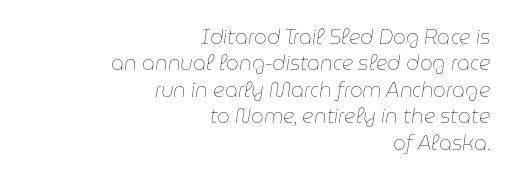
{"italic": "yes", "lean": "right", "slant_degrees": 9, "bold": "no", "underline": "no", "align": "right", "line_spacing": "normal", "line_spacing_ratio": 1.32, "letter_spacing": "normal", "letter_spacing_em": 0.0, "glyph_px": 20}
